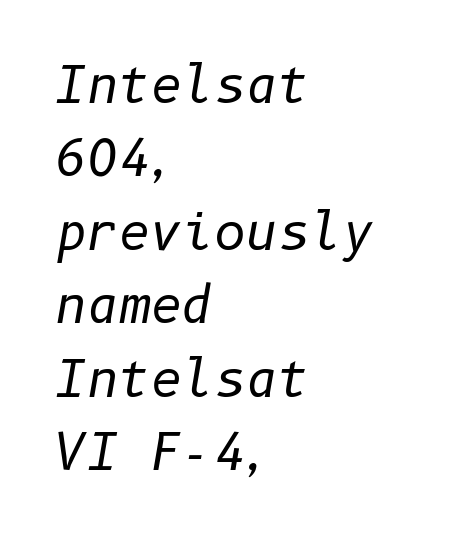
Tracking value appears to be zero — textbook default spacing. A light-to-regular cut is what we see here. The passage is arranged the way most books set body copy — flush left. Every character sits at an angle, as italics do. Just letters on the line, the space beneath them empty.
